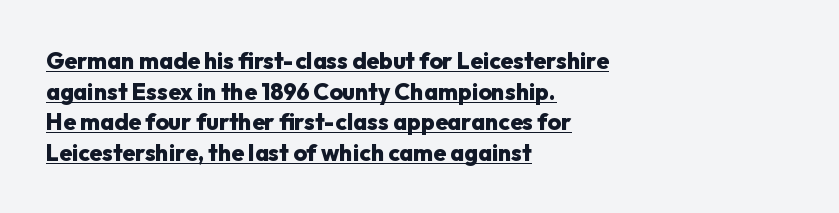
The image shows 23 px bold type, upright; set left-aligned, normal line spacing (1.33x), normal letter spacing, underlined.
